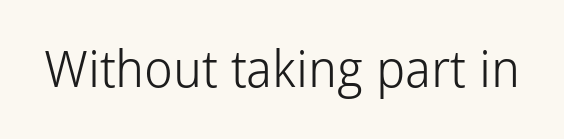
{"serif": "no", "italic": "no", "bold": "no", "weight": "light", "width": "normal", "stroke_contrast": "low", "x_height": "medium", "monospaced": "no", "underline": "no", "letter_spacing": "normal", "letter_spacing_em": 0.0, "glyph_px": 51}
